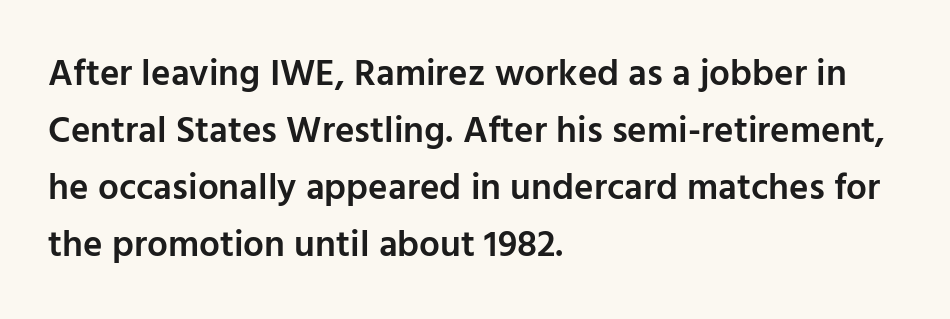
The image shows 37 px semibold sans-serif type, upright; set left-aligned, normal line spacing (1.54x), normal letter spacing, not underlined; low stroke contrast and a medium x-height.
